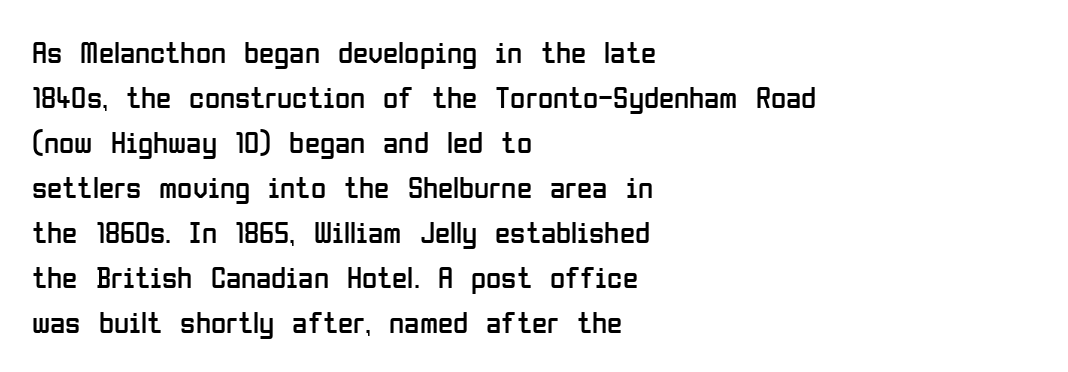
Q: Is the text bold? A: No.
Q: Is the text italic (slanted)? A: No, it is upright.
Q: Is the typeface a serif or a sans-serif typeface? A: Sans-serif.
Q: Is the text underlined? A: No.
Q: How is the paragraph aligned? A: Left-aligned.
Q: Is the spacing between letters normal or unusually wide? A: Normal.
Q: Is the spacing between lines tight, normal or loose? A: Normal.
Q: Width (condensed, normal, or wide)? A: Condensed.
Q: Stroke contrast? A: Low.
Q: x-height? A: Medium.
Q: Monospaced? A: No.
